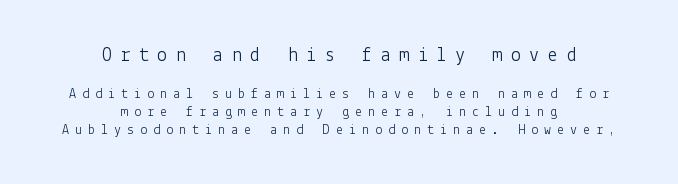
The image shows 20 px text type, upright; set centered, normal line spacing (1.27x), unusually wide letter spacing (+0.43 em), not underlined; the first (top) block is 1.43x larger.
